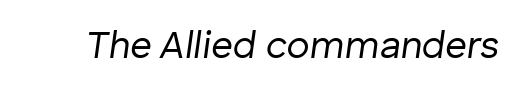
Would a proofreader flag this as italicized? Yes. Nothing heavy about these letters — not bold at all. Nobody drew a line under any word here. Words appear dense and cohesive because spacing is normal.
